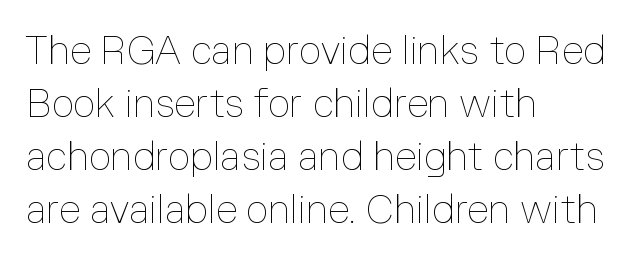
The image shows 39 px thin type, upright; set left-aligned, normal line spacing (1.36x), normal letter spacing, not underlined; low stroke contrast and a medium x-height.
